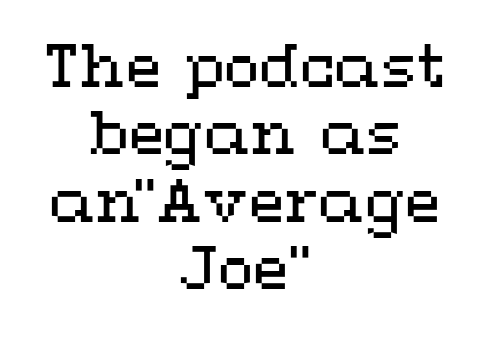
Words appear dense and cohesive because spacing is normal. Do the characters align in a grid? No, the font is proportional. Designer's note — italics off, roman on. The words here are not underlined. The letterforms sit at book weight or below. Typeset on center — no edge is straight.
